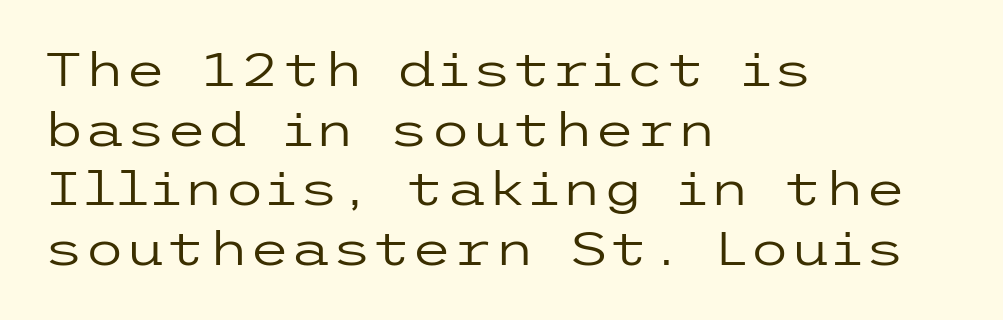
The image shows 47 px regular-weight, wide sans-serif type, upright; set left-aligned, normal line spacing (1.27x), normal letter spacing, not underlined; low stroke contrast and a medium x-height.
